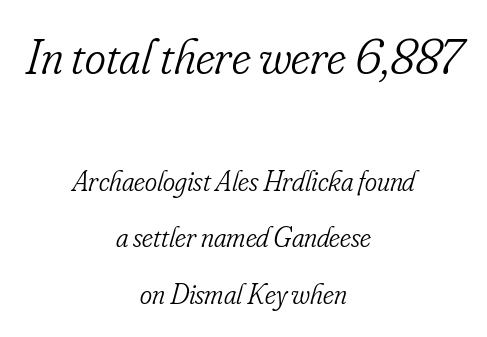
The image shows 50 px light, condensed serif type, italic (leaning right); set centered, loose line spacing (1.94x), normal letter spacing, not underlined; the first (top) block is 1.72x larger; low stroke contrast and a small x-height.
